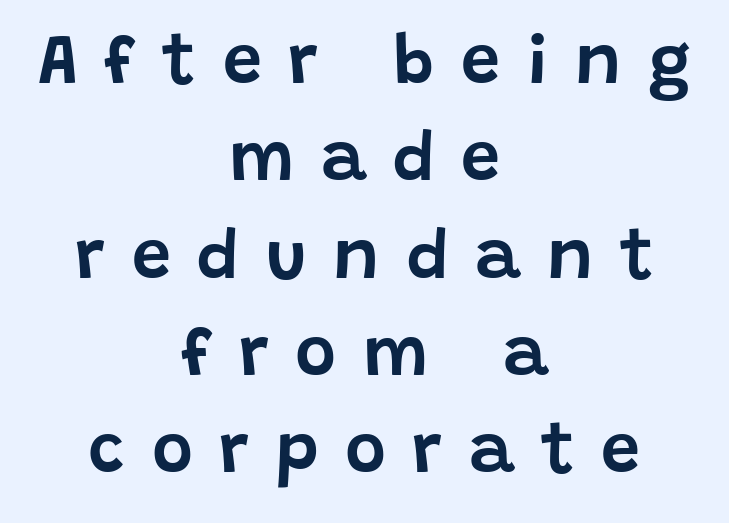
{"serif": "no", "italic": "no", "width": "normal", "stroke_contrast": "low", "x_height": "large", "monospaced": "no", "underline": "no", "align": "center", "line_spacing": "normal", "line_spacing_ratio": 1.39, "letter_spacing": "wide", "letter_spacing_em": 0.38, "glyph_px": 70}
